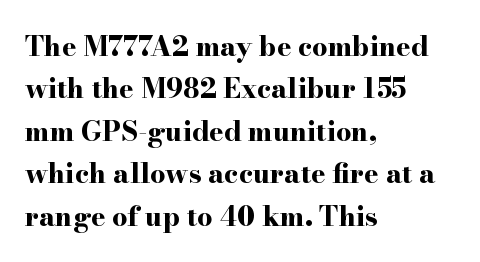
Q: Is the text bold? A: Yes.
Q: Is the text italic (slanted)? A: No, it is upright.
Q: Is the text underlined? A: No.
Q: How is the paragraph aligned? A: Left-aligned.
Q: Is the spacing between letters normal or unusually wide? A: Normal.
Q: Is the spacing between lines tight, normal or loose? A: Normal.
